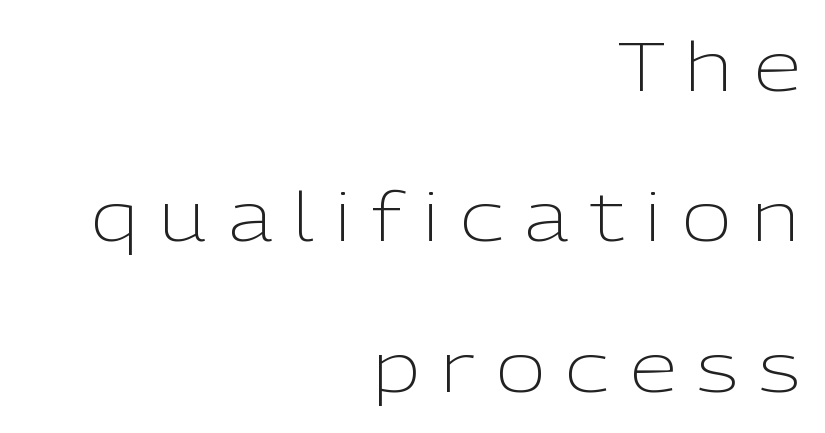
The image shows 68 px light sans-serif type, upright; set right-aligned, loose line spacing (2.21x), unusually wide letter spacing (+0.31 em), not underlined; low stroke contrast and a medium x-height.
